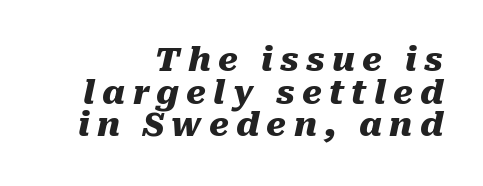
Q: Is the text bold? A: Yes.
Q: Is the text italic (slanted)? A: Yes, it leans right by about 10 degrees.
Q: Is the text underlined? A: No.
Q: How is the paragraph aligned? A: Right-aligned.
Q: Is the spacing between letters normal or unusually wide? A: Unusually wide.
Q: Is the spacing between lines tight, normal or loose? A: Tight.
Q: Width (condensed, normal, or wide)? A: Normal.
Q: Stroke contrast? A: Medium.
Q: x-height? A: Medium.
Q: Monospaced? A: No.
